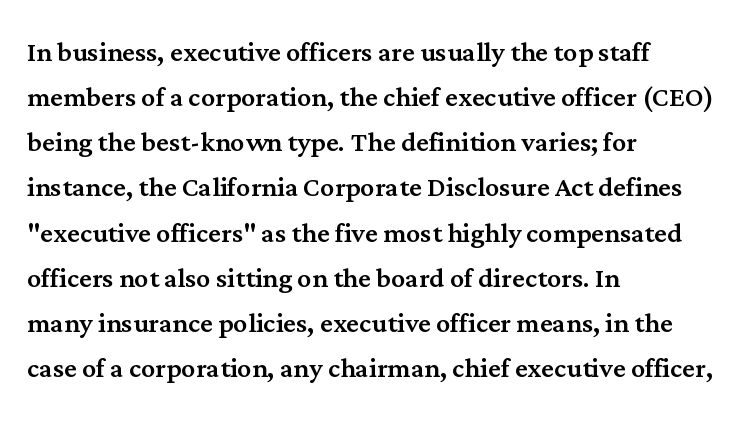
Q: Is the text italic (slanted)? A: No, it is upright.
Q: Is the typeface a serif or a sans-serif typeface? A: Serif.
Q: Is the text underlined? A: No.
Q: How is the paragraph aligned? A: Left-aligned.
Q: Is the spacing between letters normal or unusually wide? A: Normal.
Q: Is the spacing between lines tight, normal or loose? A: Normal.
Q: Width (condensed, normal, or wide)? A: Normal.
Q: Stroke contrast? A: Medium.
Q: x-height? A: Medium.
Q: Monospaced? A: No.
